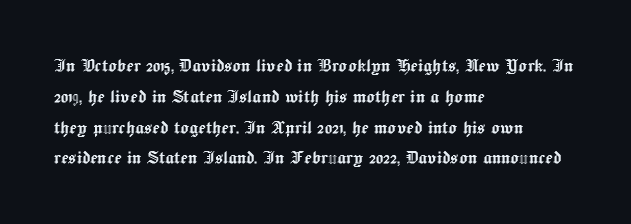
The image shows 22 px text type, upright; set left-aligned, normal line spacing (1.4x), normal letter spacing, not underlined.
